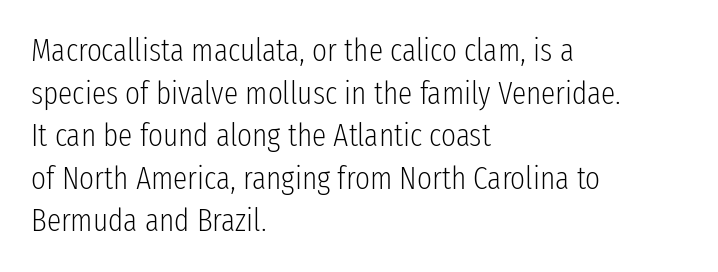
The image shows 32 px light, condensed sans-serif type, upright; set left-aligned, normal line spacing (1.33x), normal letter spacing, not underlined; low stroke contrast and a medium x-height.
